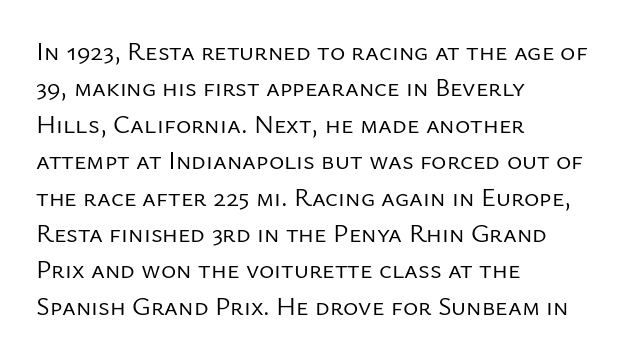
{"italic": "no", "bold": "no", "underline": "no", "align": "left", "line_spacing": "normal", "line_spacing_ratio": 1.4, "letter_spacing": "normal", "letter_spacing_em": 0.0, "glyph_px": 26}
